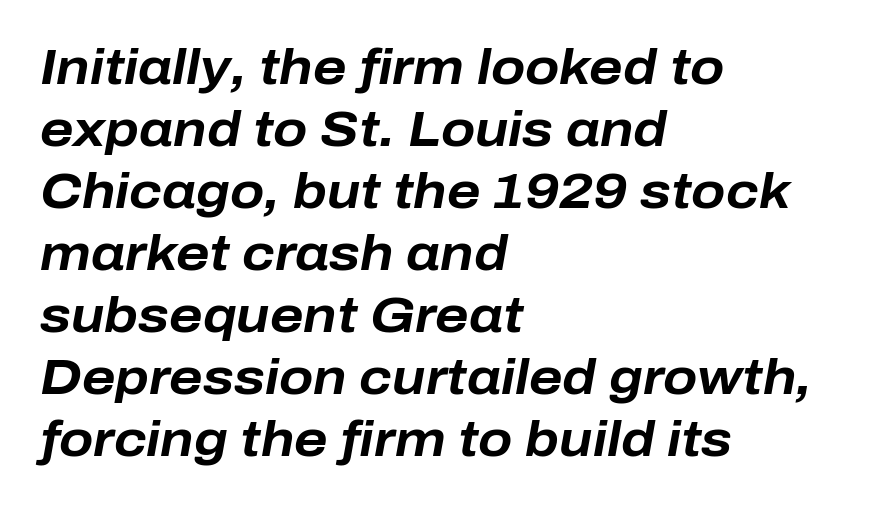
This sample uses plain, unmodified letter spacing. Think of a printed novel: that variable character pitch is what you see here. I'd describe the lettering as bold — thick and assertive. Any mark beneath the type? The region is blank. The rendering anchors every line to the left-hand side. The glyphs look as if they've been sheared to an angle.
